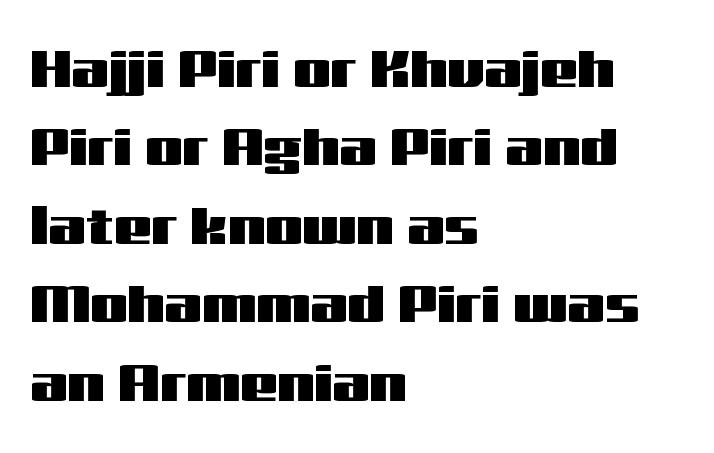
Q: Is the text italic (slanted)? A: No, it is upright.
Q: Is the typeface a serif or a sans-serif typeface? A: Sans-serif.
Q: Is the text underlined? A: No.
Q: How is the paragraph aligned? A: Left-aligned.
Q: Is the spacing between letters normal or unusually wide? A: Normal.
Q: Is the spacing between lines tight, normal or loose? A: Normal.
Q: Width (condensed, normal, or wide)? A: Wide.
Q: Stroke contrast? A: Medium.
Q: x-height? A: Medium.
Q: Monospaced? A: No.
